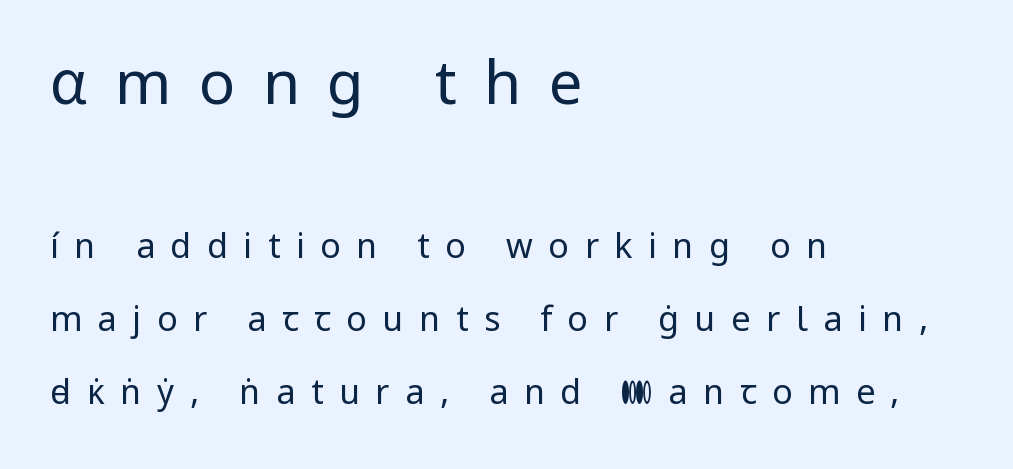
Q: Is the text bold? A: No.
Q: Is the text italic (slanted)? A: No, it is upright.
Q: Is the typeface a serif or a sans-serif typeface? A: Sans-serif.
Q: Is the text underlined? A: No.
Q: How is the paragraph aligned? A: Left-aligned.
Q: Is the spacing between letters normal or unusually wide? A: Unusually wide.
Q: Is the spacing between lines tight, normal or loose? A: Loose.
Q: Which block of text is set in a larger size, the first (top) or the second (bottom)? A: The first (top) one.
Q: Width (condensed, normal, or wide)? A: Normal.
Q: Stroke contrast? A: Low.
Q: x-height? A: Medium.
Q: Monospaced? A: No.
